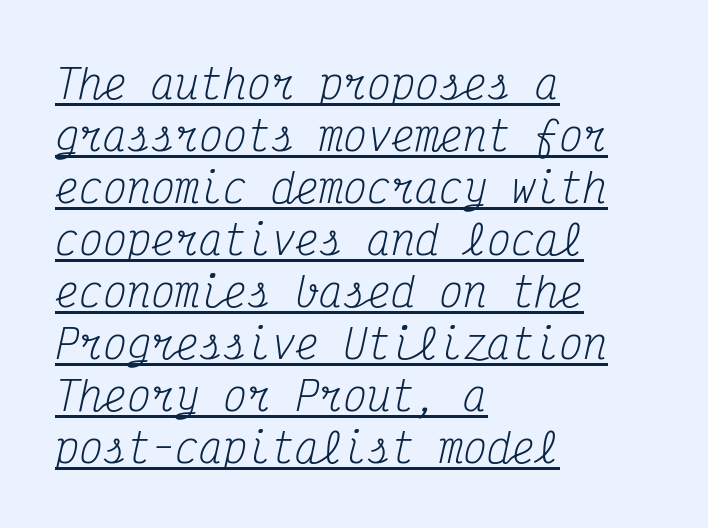
The image shows 40 px regular-weight, condensed serif type, italic (leaning right), monospaced; set left-aligned, normal line spacing (1.3x), normal letter spacing, underlined; medium stroke contrast and a medium x-height.
